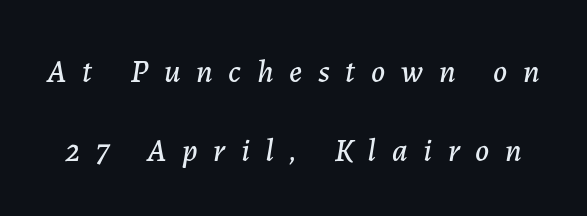
Honestly, there is no underline to notice here at all. These lines stand farther apart than default settings would place them. Slanted lettering throughout. The face used here is rendered with a markedly widened letterfit.
